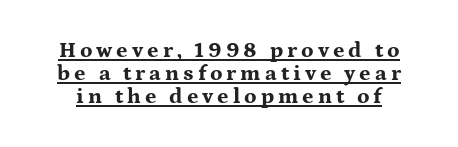
{"italic": "no", "bold": "yes", "underline": "yes", "line_spacing": "tight", "line_spacing_ratio": 1.04, "glyph_px": 22}
